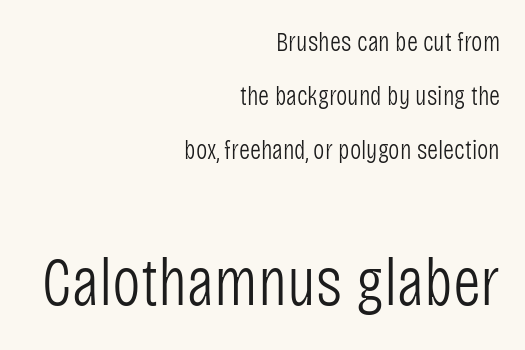
{"serif": "no", "italic": "no", "bold": "no", "weight": "light", "width": "condensed", "stroke_contrast": "low", "x_height": "large", "monospaced": "no", "underline": "no", "align": "right", "line_spacing": "loose", "line_spacing_ratio": 2.0, "letter_spacing": "normal", "letter_spacing_em": 0.0, "larger_block": "second", "size_ratio": 2.52, "glyph_px": 68}
